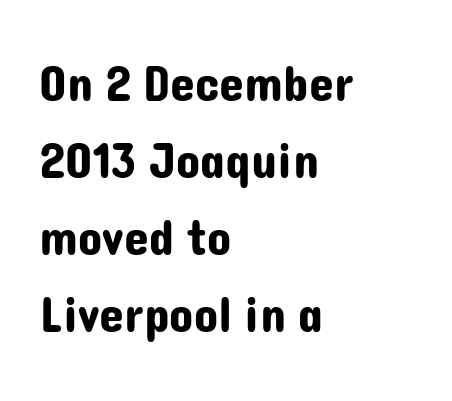
Q: Is the text italic (slanted)? A: No, it is upright.
Q: Is the typeface a serif or a sans-serif typeface? A: Sans-serif.
Q: Is the text underlined? A: No.
Q: How is the paragraph aligned? A: Left-aligned.
Q: Is the spacing between letters normal or unusually wide? A: Normal.
Q: Is the spacing between lines tight, normal or loose? A: Normal.
Q: Width (condensed, normal, or wide)? A: Normal.
Q: Stroke contrast? A: Low.
Q: x-height? A: Medium.
Q: Monospaced? A: No.
